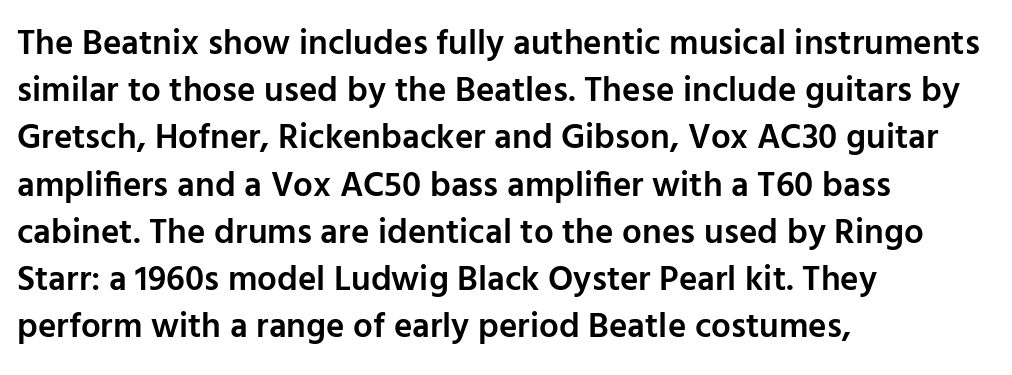
The image shows 35 px semibold sans-serif type, upright; set left-aligned, normal line spacing (1.35x), normal letter spacing, not underlined; low stroke contrast and a medium x-height.
